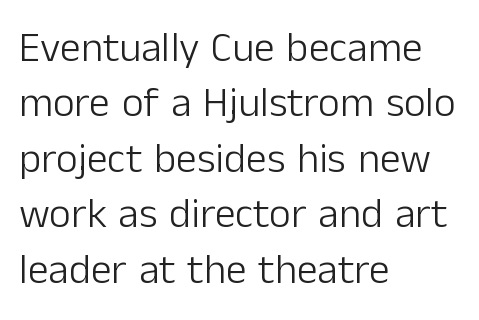
The image shows 42 px light sans-serif type, upright; set left-aligned, normal line spacing (1.32x), normal letter spacing, not underlined; low stroke contrast and a medium x-height.
